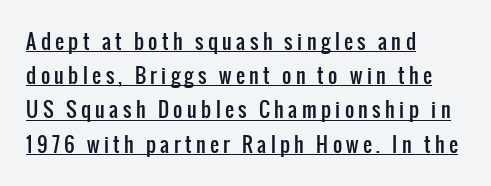
The image shows 20 px text type, upright; set left-aligned, line spacing 1.71x, unusually wide letter spacing (+0.22 em), underlined.
